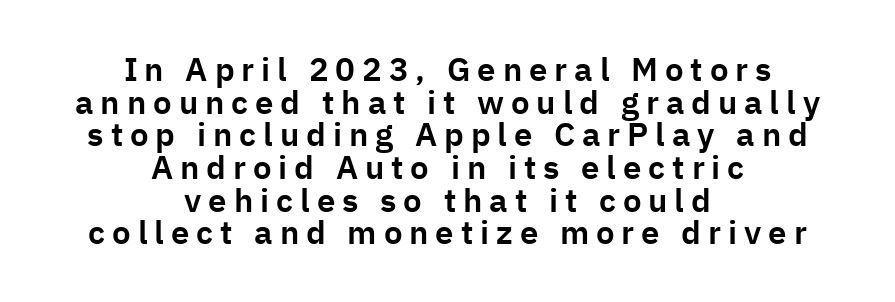
Q: Is the text italic (slanted)? A: No, it is upright.
Q: Is the typeface a serif or a sans-serif typeface? A: Sans-serif.
Q: Is the text underlined? A: No.
Q: How is the paragraph aligned? A: Centered.
Q: Is the spacing between letters normal or unusually wide? A: Unusually wide.
Q: Is the spacing between lines tight, normal or loose? A: Tight.
Q: Width (condensed, normal, or wide)? A: Normal.
Q: Stroke contrast? A: Low.
Q: x-height? A: Medium.
Q: Monospaced? A: No.
